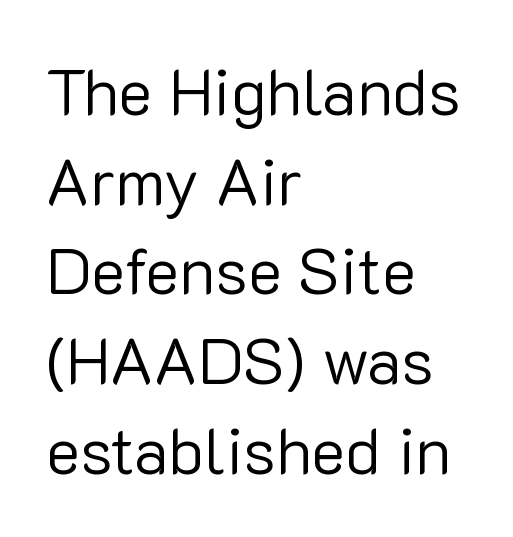
The passage shown stacks its lines at a standard gap. Character widths vary here, with narrow letters taking less room than wide ones. Compared with a typical body face, this is equally light or lighter still. These lines keep a tight, regular rhythm from letter to letter. The space beneath each line is pristine and unruled.
